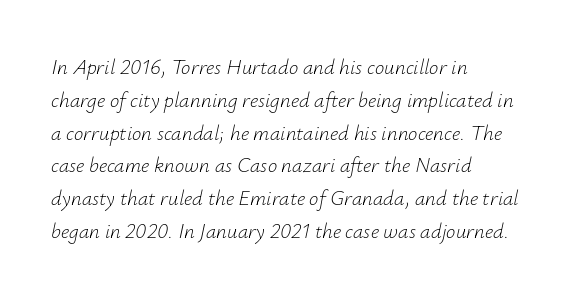
Q: Is the text bold? A: No.
Q: Is the text italic (slanted)? A: Yes, it leans right by about 12 degrees.
Q: Is the text underlined? A: No.
Q: How is the paragraph aligned? A: Left-aligned.
Q: Is the spacing between letters normal or unusually wide? A: Normal.
Q: Is the spacing between lines tight, normal or loose? A: Normal.
